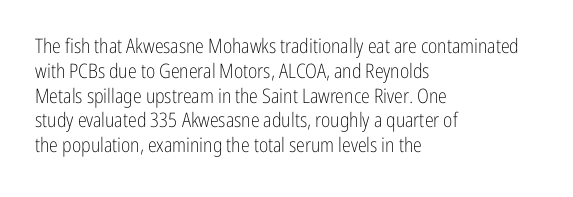
Q: Is the text bold? A: No.
Q: Is the text italic (slanted)? A: No, it is upright.
Q: Is the text underlined? A: No.
Q: How is the paragraph aligned? A: Left-aligned.
Q: Is the spacing between letters normal or unusually wide? A: Normal.
